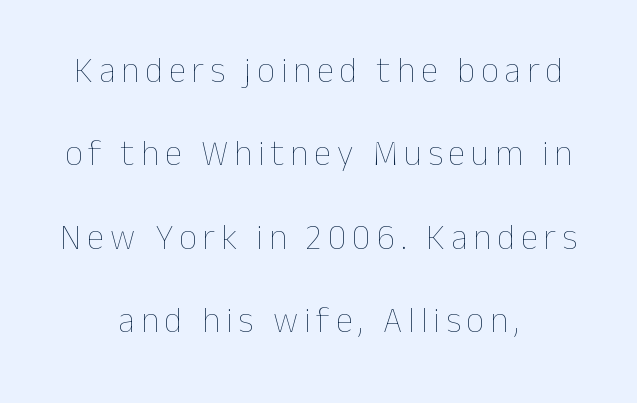
Q: Is the text bold? A: No.
Q: Is the text italic (slanted)? A: No, it is upright.
Q: Is the text underlined? A: No.
Q: How is the paragraph aligned? A: Centered.
Q: Is the spacing between lines tight, normal or loose? A: Loose.
Q: Width (condensed, normal, or wide)? A: Normal.
Q: Stroke contrast? A: Low.
Q: x-height? A: Medium.
Q: Monospaced? A: No.
